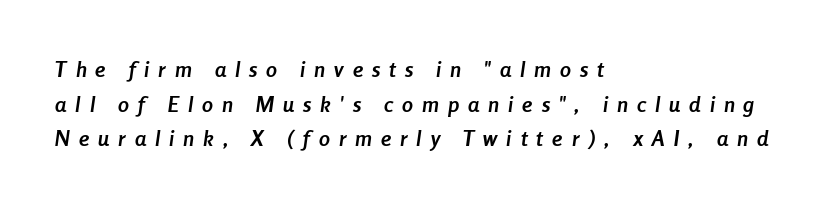
The image shows 22 px bold type, italic (leaning right); set left-aligned, normal line spacing (1.57x), unusually wide letter spacing (+0.41 em), not underlined.
